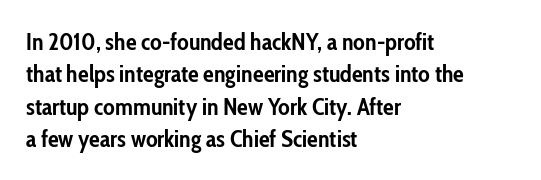
{"italic": "no", "bold": "yes", "underline": "no", "align": "left", "line_spacing": "normal", "line_spacing_ratio": 1.35, "letter_spacing": "normal", "letter_spacing_em": 0.0, "glyph_px": 24}
